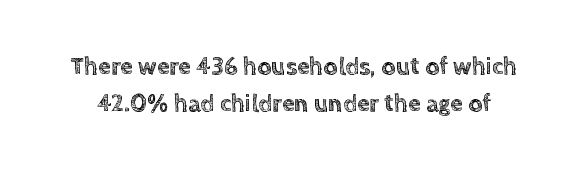
Designer's note — italics off, roman on. Any mark beneath the type? The region is blank. Horizontal bands of white between lines are of average thickness. Default kerning and tracking; the words read as compact shapes.
